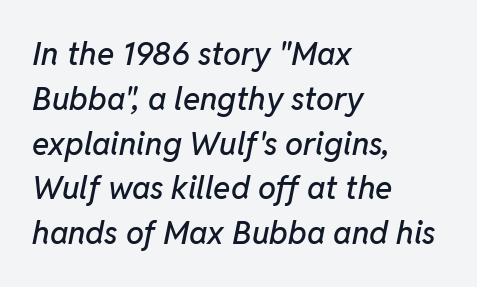
The image shows 32 px text type, italic (leaning right); set left-aligned, normal line spacing (1.4x), normal letter spacing, not underlined; low stroke contrast and a medium x-height.
